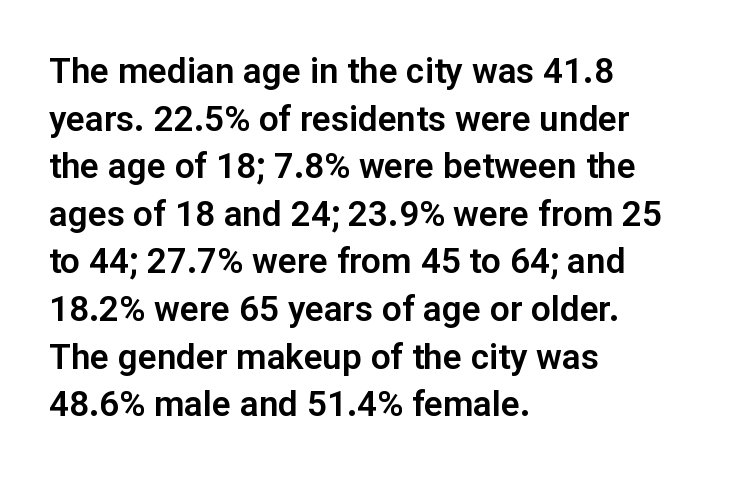
Q: Is the text italic (slanted)? A: No, it is upright.
Q: Is the typeface a serif or a sans-serif typeface? A: Sans-serif.
Q: Is the text underlined? A: No.
Q: How is the paragraph aligned? A: Left-aligned.
Q: Is the spacing between letters normal or unusually wide? A: Normal.
Q: Is the spacing between lines tight, normal or loose? A: Normal.
Q: Width (condensed, normal, or wide)? A: Normal.
Q: Stroke contrast? A: Low.
Q: x-height? A: Medium.
Q: Monospaced? A: No.
